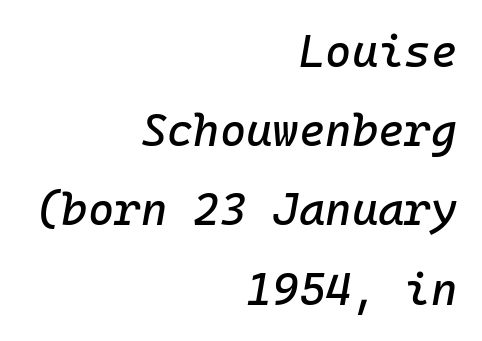
The image shows 45 px text type, italic (leaning right), monospaced; set right-aligned, line spacing 1.76x, normal letter spacing, not underlined; low stroke contrast and a medium x-height.
